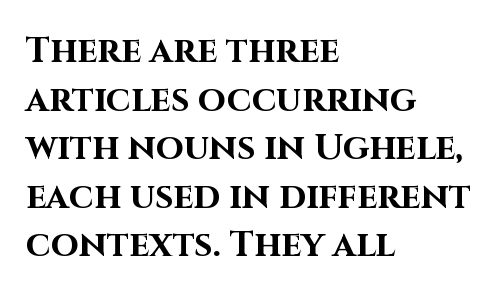
The image shows 36 px bold sans-serif type, upright; set left-aligned, normal line spacing (1.35x), normal letter spacing, not underlined; high stroke contrast and a large x-height.
